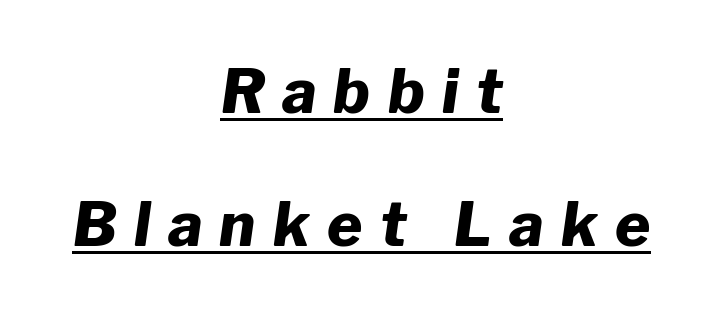
The image shows 60 px heavy type, italic (leaning right); set centered, loose line spacing (2.21x), unusually wide letter spacing (+0.29 em), underlined; low stroke contrast and a medium x-height.
